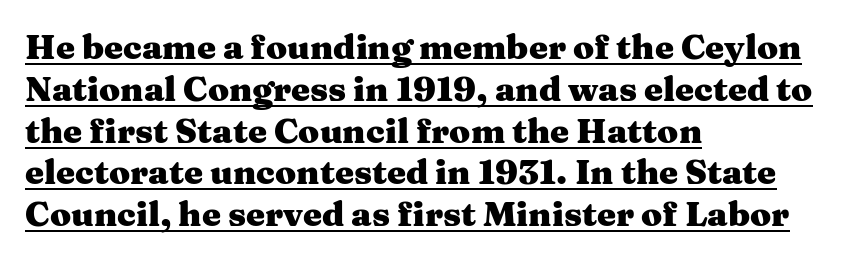
Q: Is the text bold? A: Yes.
Q: Is the text italic (slanted)? A: No, it is upright.
Q: Is the typeface a serif or a sans-serif typeface? A: Serif.
Q: Is the text underlined? A: Yes.
Q: How is the paragraph aligned? A: Left-aligned.
Q: Is the spacing between letters normal or unusually wide? A: Normal.
Q: Width (condensed, normal, or wide)? A: Wide.
Q: Stroke contrast? A: Medium.
Q: x-height? A: Medium.
Q: Monospaced? A: No.
